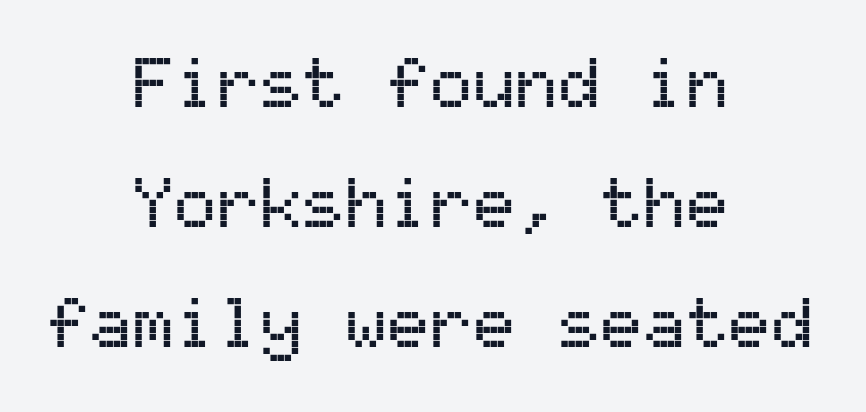
{"serif": "no", "italic": "no", "width": "normal", "stroke_contrast": "medium", "x_height": "medium", "monospaced": "yes", "underline": "no", "align": "center", "line_spacing": "normal", "line_spacing_ratio": 1.69, "letter_spacing": "normal", "letter_spacing_em": 0.0, "glyph_px": 71}
